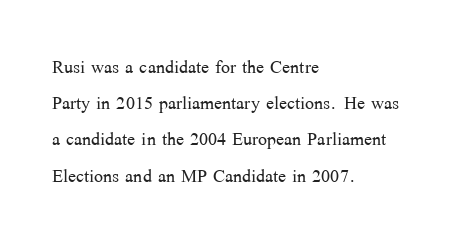
The image shows 24 px text type, upright; set left-aligned, normal line spacing (1.51x), normal letter spacing, not underlined.
